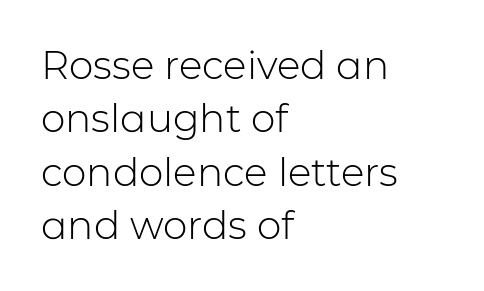
In CSS terms this would be text-align: left. The space directly below the letters is spotless. The characters are drawn with everyday or finer stroke widths. Are there feet on the stems? There aren't — it's a sans. Nothing unusual about the tracking: characters are spaced as the font intends. This block has exactly the height ordinary leading produces.
